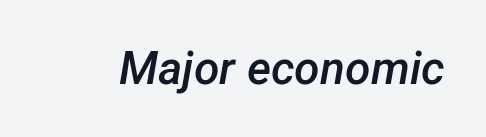
Q: Is the text bold? A: Semi-bold.
Q: Is the text italic (slanted)? A: Yes, it leans right by about 12 degrees.
Q: Is the text underlined? A: No.
Q: Is the spacing between letters normal or unusually wide? A: Normal.
Q: Width (condensed, normal, or wide)? A: Normal.
Q: Stroke contrast? A: Low.
Q: x-height? A: Medium.
Q: Monospaced? A: No.
